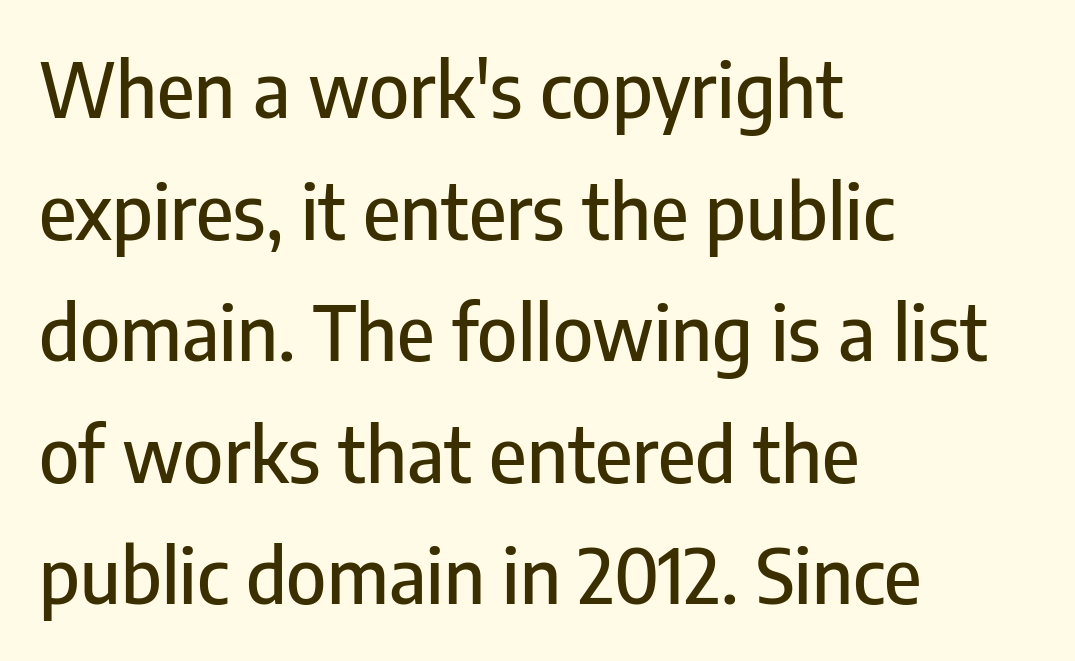
The image shows 76 px condensed sans-serif type, upright; set left-aligned, normal line spacing (1.6x), normal letter spacing, not underlined; low stroke contrast and a medium x-height.
